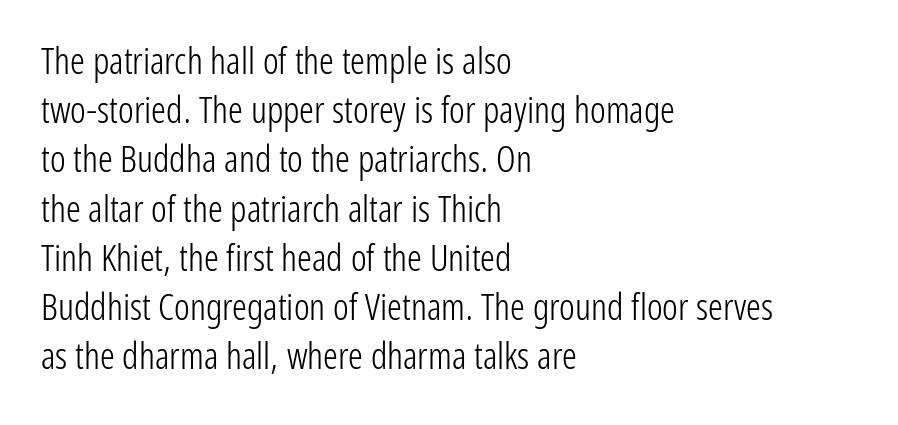
The image shows 37 px light, condensed sans-serif type, upright; set left-aligned, normal line spacing (1.33x), normal letter spacing, not underlined; low stroke contrast and a medium x-height.
